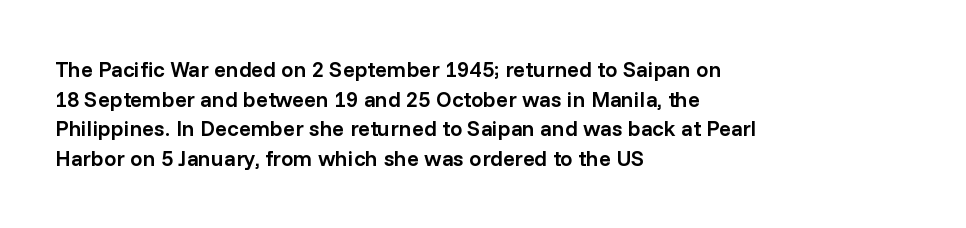
No word sits above an underline. Look at the stroke-to-counter ratio: somewhat heavy, a semibold. When letters stand straight like this, we call the style roman or upright. Observe the ordinary spacing: letters are neighbours, not strangers. The space between consecutive lines is moderate.
